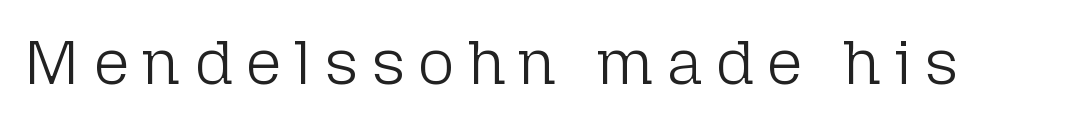
The image shows 63 px light sans-serif type, upright; set unusually wide letter spacing (+0.21 em), not underlined; low stroke contrast and a medium x-height.
